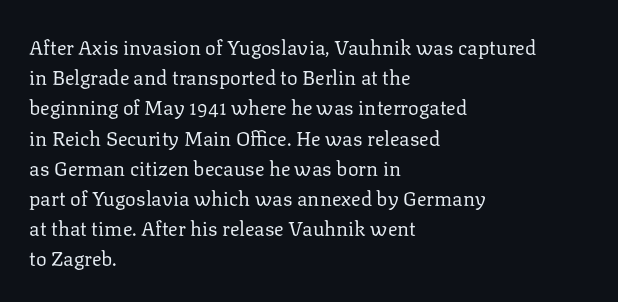
Q: Is the text bold? A: No.
Q: Is the text italic (slanted)? A: No, it is upright.
Q: Is the text underlined? A: No.
Q: How is the paragraph aligned? A: Left-aligned.
Q: Is the spacing between letters normal or unusually wide? A: Normal.
Q: Is the spacing between lines tight, normal or loose? A: Normal.
